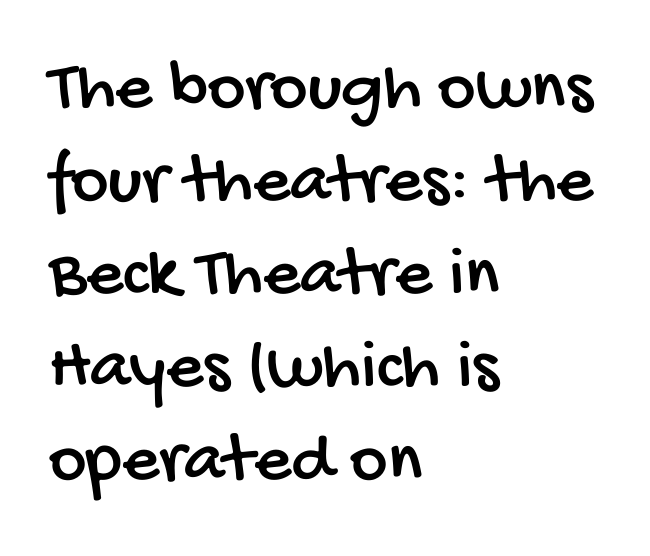
The image shows 72 px condensed sans-serif type; set left-aligned, normal line spacing (1.29x), normal letter spacing, not underlined; low stroke contrast and a large x-height.
